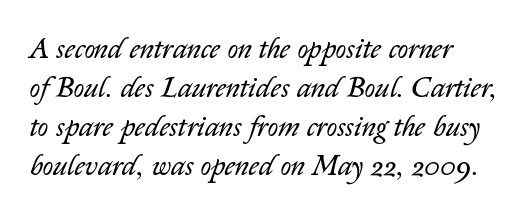
{"italic": "yes", "lean": "right", "slant_degrees": 14, "bold": "no", "weight": "regular", "width": "normal", "stroke_contrast": "low", "x_height": "medium", "monospaced": "no", "underline": "no", "line_spacing": "normal", "line_spacing_ratio": 1.34, "letter_spacing": "normal", "letter_spacing_em": 0.0, "glyph_px": 29}
